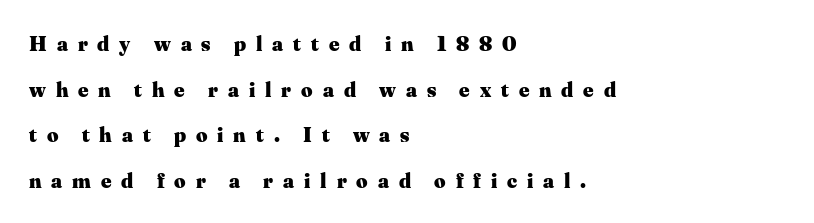
The image shows 22 px bold type, upright; set left-aligned, loose line spacing (2.07x), unusually wide letter spacing (+0.45 em), not underlined.
